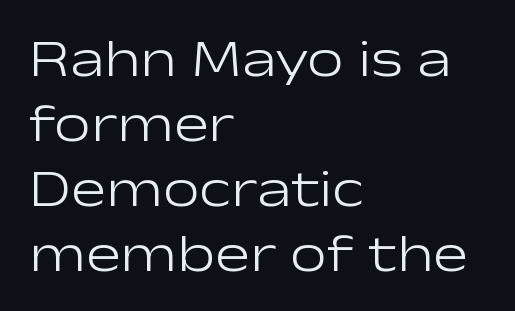
The designer left line spacing at the default. Letterform terminals end flat and unadorned throughout the passage. One-word summary of the alignment: left. This rendering leaves character spacing at its baseline value.
